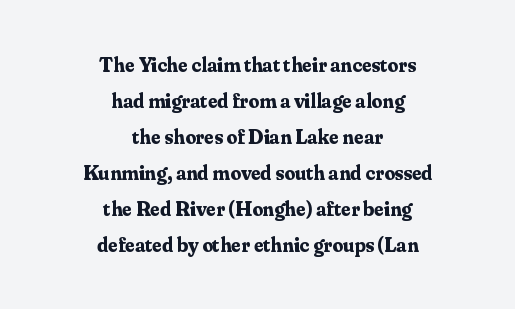
{"italic": "no", "bold": "yes", "underline": "no", "align": "center", "line_spacing_ratio": 1.71, "letter_spacing": "normal", "letter_spacing_em": 0.0, "glyph_px": 21}
